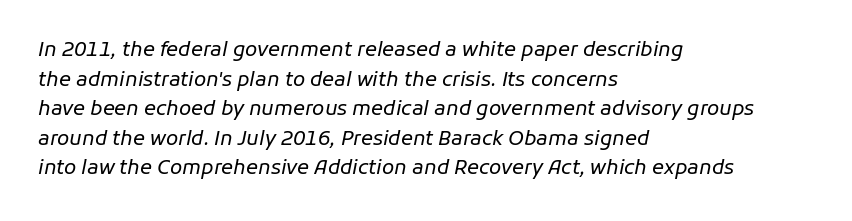
Q: Is the text bold? A: No.
Q: Is the text italic (slanted)? A: Yes, it leans right by about 11 degrees.
Q: Is the text underlined? A: No.
Q: How is the paragraph aligned? A: Left-aligned.
Q: Is the spacing between letters normal or unusually wide? A: Normal.
Q: Is the spacing between lines tight, normal or loose? A: Normal.
